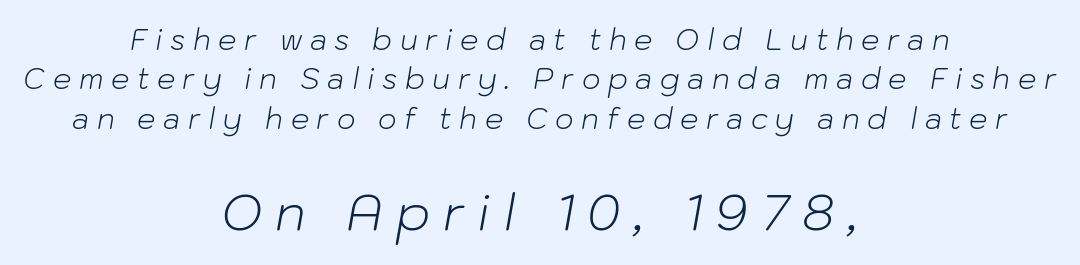
Caption: multi-line text, centered on the measure. The space beneath each line is pristine and unruled. The passage shown leans; its letterforms are oblique. Looks like regular typesetting: each glyph gets only the width it needs. No letter is thick-stroked: the sample isn't bold. Is the letter spacing exaggerated? Yes — the characters are pushed far apart.
